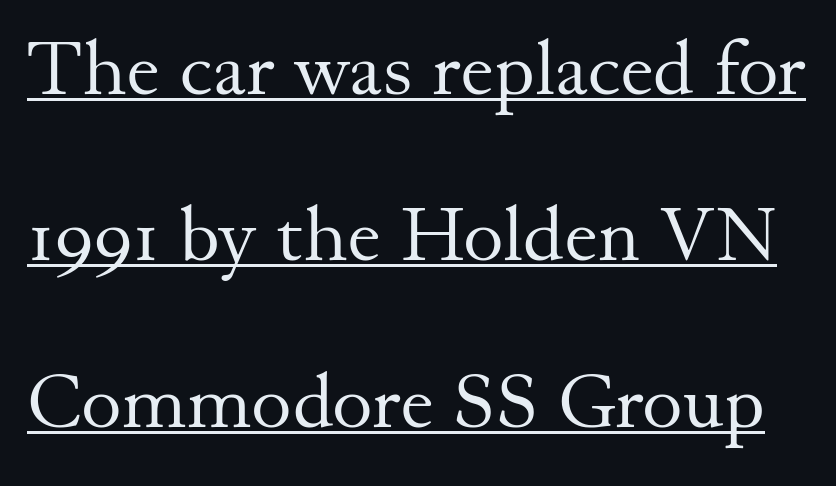
The image shows 77 px regular-weight serif type, upright; set loose line spacing (2.16x), normal letter spacing, underlined; medium stroke contrast and a small x-height.
